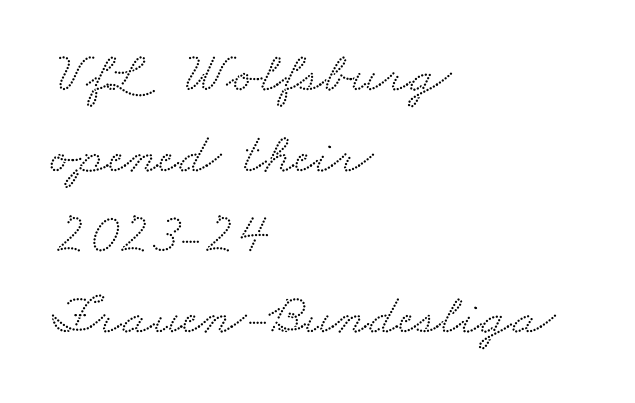
The image shows 58 px wide serif type; set left-aligned, normal line spacing (1.39x), normal letter spacing, not underlined; medium stroke contrast and a small x-height.
